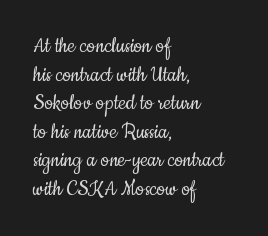
Q: Is the text bold? A: No.
Q: Is the text italic (slanted)? A: Yes.
Q: Is the text underlined? A: No.
Q: How is the paragraph aligned? A: Left-aligned.
Q: Is the spacing between letters normal or unusually wide? A: Normal.
